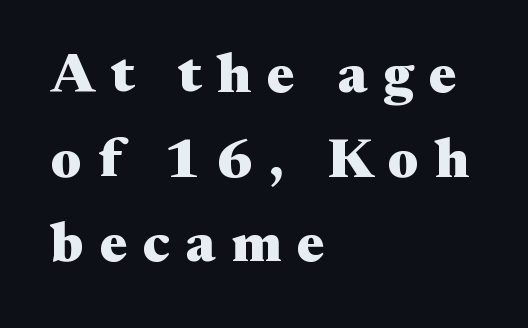
The type family on display is of the serif kind. Looks like regular typesetting: each glyph gets only the width it needs. Strokes here are thick enough to call this a true bold. In terms of posture, this sample is upright. Is the block centered? No — it sits flush against the left margin.
